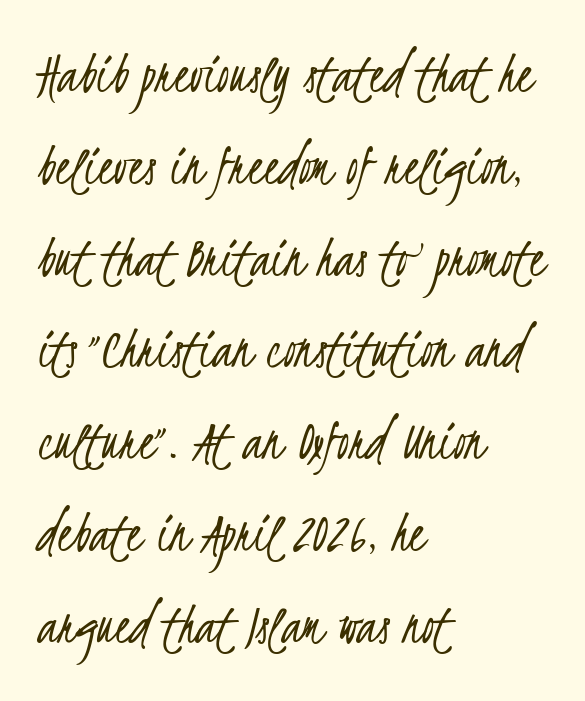
The image shows 60 px light, condensed sans-serif type; set left-aligned, normal line spacing (1.53x), normal letter spacing, not underlined; low stroke contrast and a small x-height.
